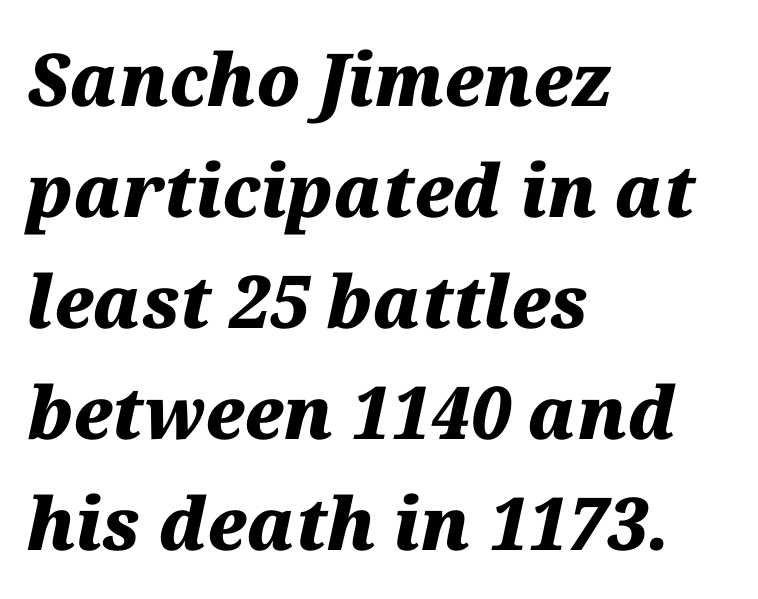
Q: Is the text bold? A: Yes.
Q: Is the text italic (slanted)? A: Yes, it leans right by about 12 degrees.
Q: Is the text underlined? A: No.
Q: How is the paragraph aligned? A: Left-aligned.
Q: Is the spacing between letters normal or unusually wide? A: Normal.
Q: Is the spacing between lines tight, normal or loose? A: Normal.
Q: Width (condensed, normal, or wide)? A: Normal.
Q: Stroke contrast? A: Medium.
Q: x-height? A: Medium.
Q: Monospaced? A: No.
